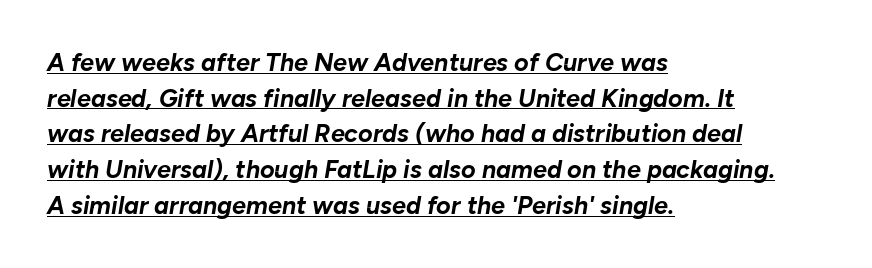
Rendered with sloped, italic letterforms. You can see a thin bar hugging the bottom of the glyphs. Line starts are locked; line ends wander. The passage shown stacks its lines at a standard gap.
